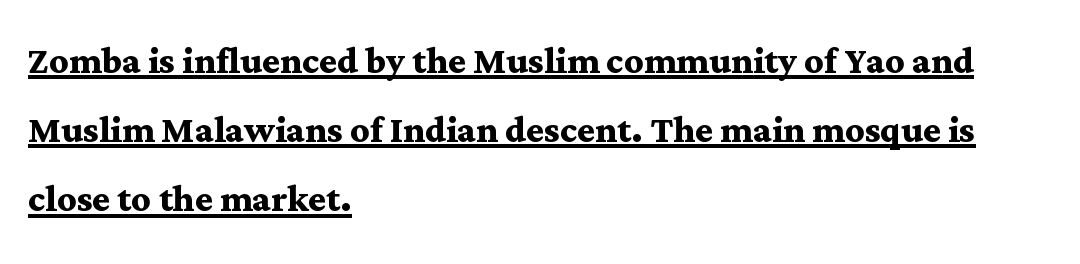
The image shows 47 px semibold, wide serif type, upright; set left-aligned, normal line spacing (1.47x), normal letter spacing, underlined; medium stroke contrast and a medium x-height.
